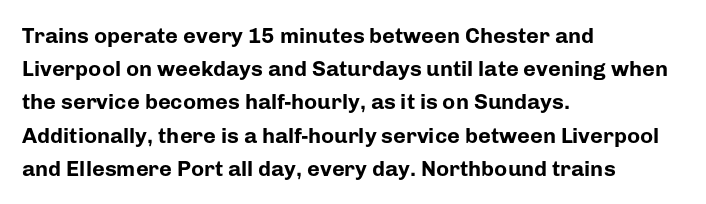
Leading matches the norm, producing a regular column. The area under the type is left untouched. Does extra space separate the letters? No, they use regular spacing. These lines were composed using upright roman letters.
